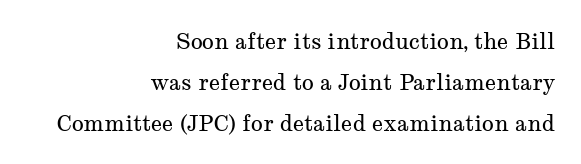
Q: Is the text bold? A: No.
Q: Is the text italic (slanted)? A: No, it is upright.
Q: Is the text underlined? A: No.
Q: How is the paragraph aligned? A: Right-aligned.
Q: Is the spacing between letters normal or unusually wide? A: Normal.
